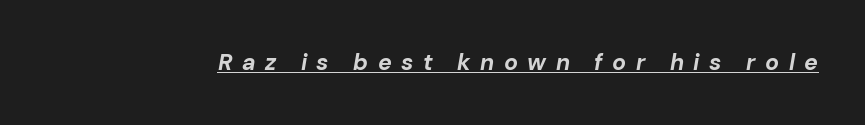
This is oblique type, the kind used for emphasis or titles. Students, note that the glyphs here are deliberately spaced far apart. Like a heading marked for emphasis, these lines bear an underscore. Heft: maximum for text — a bold.
